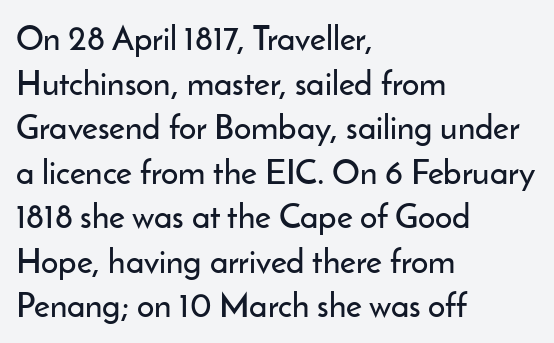
The image shows 34 px sans-serif type, upright; set left-aligned, normal line spacing (1.31x), normal letter spacing, not underlined; low stroke contrast and a small x-height.
